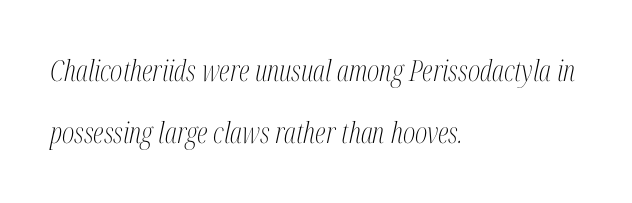
Nobody touched the tracking dial on this one. Emphasis-style slanted type is in use. Regarding leading, the lines here are spaced well apart. No chunkiness to these letters — they're not bold.
